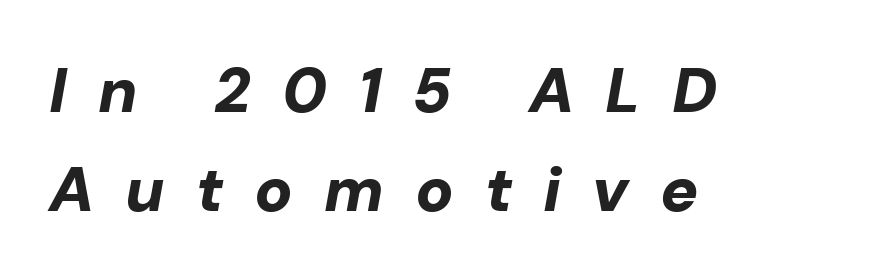
Q: Is the text bold? A: Yes.
Q: Is the text italic (slanted)? A: Yes, it leans right by about 10 degrees.
Q: Is the text underlined? A: No.
Q: How is the paragraph aligned? A: Left-aligned.
Q: Is the spacing between letters normal or unusually wide? A: Unusually wide.
Q: Is the spacing between lines tight, normal or loose? A: Normal.
Q: Width (condensed, normal, or wide)? A: Normal.
Q: Stroke contrast? A: Low.
Q: x-height? A: Medium.
Q: Monospaced? A: No.
